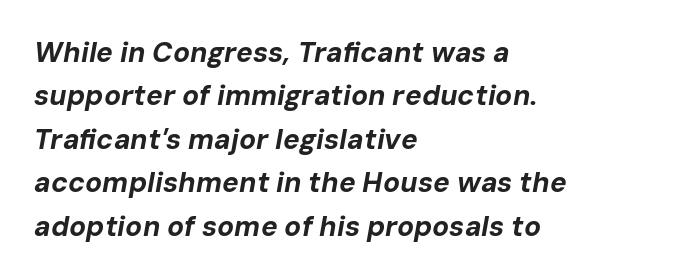
Observe the ordinary spacing: letters are neighbours, not strangers. Strokes here are thick enough to call this a true bold. The letters are slanted; this is an italic face. The space directly below the letters is spotless.
